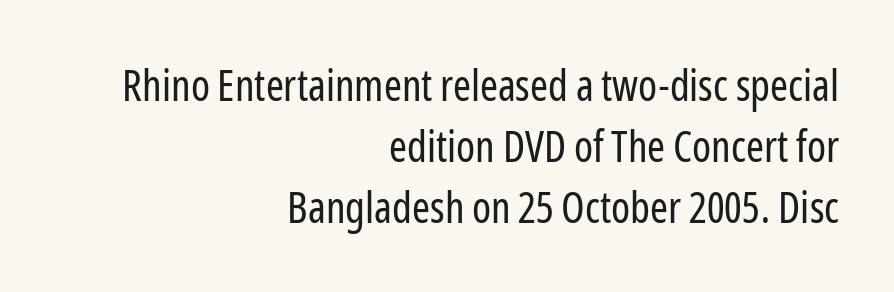
The image shows 43 px regular-weight, condensed sans-serif type, upright; set right-aligned, normal line spacing (1.42x), normal letter spacing, not underlined; low stroke contrast and a medium x-height.
